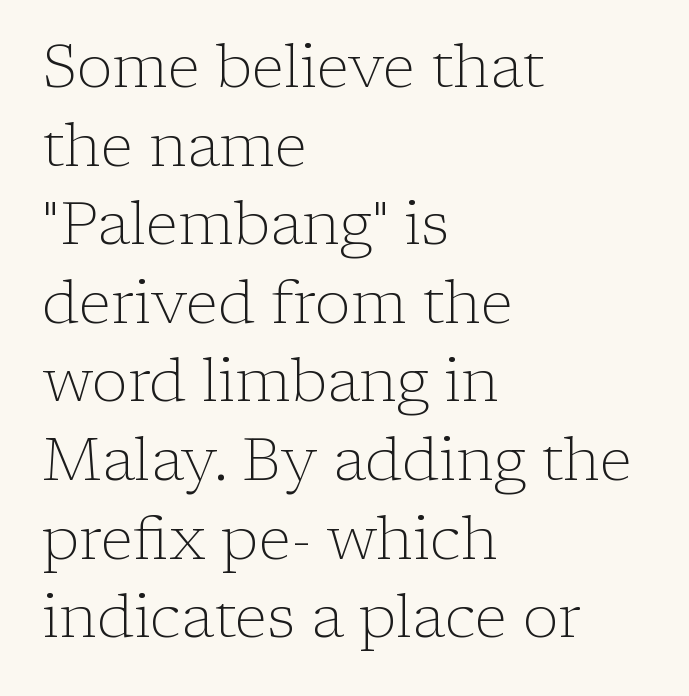
{"serif": "yes", "italic": "no", "bold": "no", "weight": "light", "width": "normal", "stroke_contrast": "low", "x_height": "medium", "monospaced": "no", "underline": "no", "align": "left", "line_spacing": "normal", "line_spacing_ratio": 1.31, "letter_spacing": "normal", "letter_spacing_em": 0.0, "glyph_px": 60}
